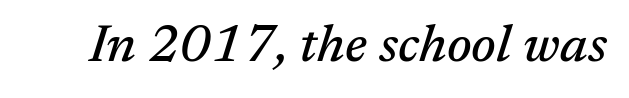
Proportional: the letters do not fall into vertical columns. The rendering applies a slant to the glyphs. Beneath every word, the page is bare. The typeface chosen for these lines features serifs.
